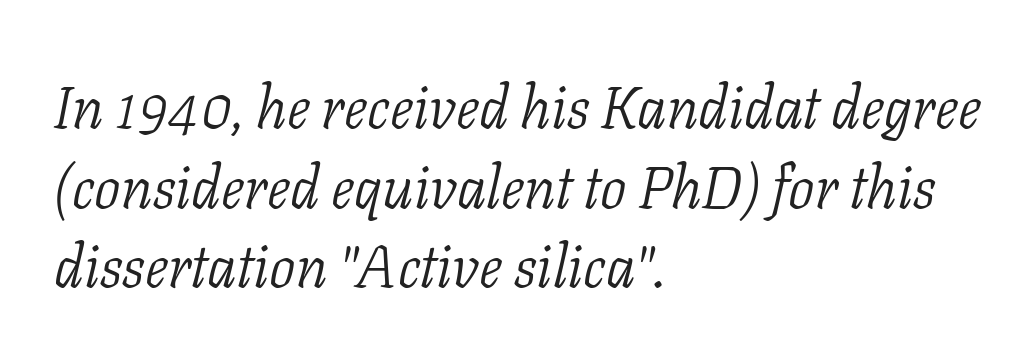
Q: Is the text bold? A: No.
Q: Is the text italic (slanted)? A: Yes, it leans right by about 11 degrees.
Q: Is the typeface a serif or a sans-serif typeface? A: Serif.
Q: Is the text underlined? A: No.
Q: How is the paragraph aligned? A: Left-aligned.
Q: Is the spacing between letters normal or unusually wide? A: Normal.
Q: Is the spacing between lines tight, normal or loose? A: Normal.
Q: Width (condensed, normal, or wide)? A: Normal.
Q: Stroke contrast? A: Low.
Q: x-height? A: Medium.
Q: Monospaced? A: No.
